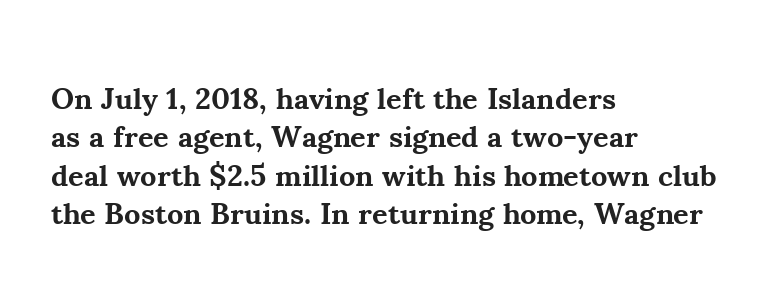
Q: Is the text bold? A: Yes.
Q: Is the text italic (slanted)? A: No, it is upright.
Q: Is the typeface a serif or a sans-serif typeface? A: Serif.
Q: Is the text underlined? A: No.
Q: How is the paragraph aligned? A: Left-aligned.
Q: Is the spacing between letters normal or unusually wide? A: Normal.
Q: Is the spacing between lines tight, normal or loose? A: Normal.
Q: Width (condensed, normal, or wide)? A: Normal.
Q: Stroke contrast? A: Medium.
Q: x-height? A: Small.
Q: Monospaced? A: No.
